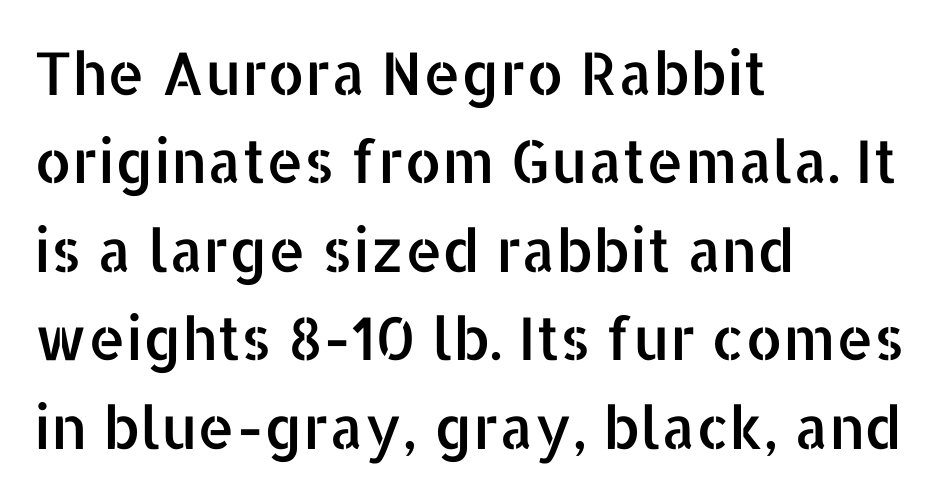
{"serif": "no", "italic": "no", "width": "normal", "stroke_contrast": "low", "x_height": "medium", "monospaced": "no", "underline": "no", "align": "left", "line_spacing": "normal", "line_spacing_ratio": 1.5, "letter_spacing": "normal", "letter_spacing_em": 0.0, "glyph_px": 59}
